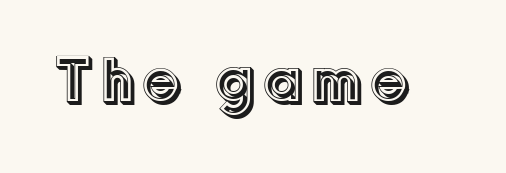
Q: Is the text italic (slanted)? A: No, it is upright.
Q: Is the text underlined? A: No.
Q: Width (condensed, normal, or wide)? A: Normal.
Q: x-height? A: Medium.
Q: Monospaced? A: No.
